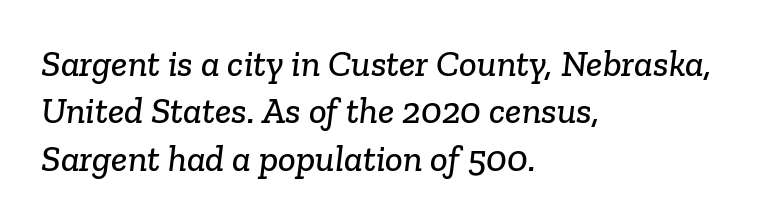
{"serif": "yes", "width": "normal", "stroke_contrast": "low", "x_height": "medium", "monospaced": "no", "underline": "no", "align": "left", "line_spacing": "normal", "line_spacing_ratio": 1.28, "letter_spacing": "normal", "letter_spacing_em": 0.0, "glyph_px": 37}
